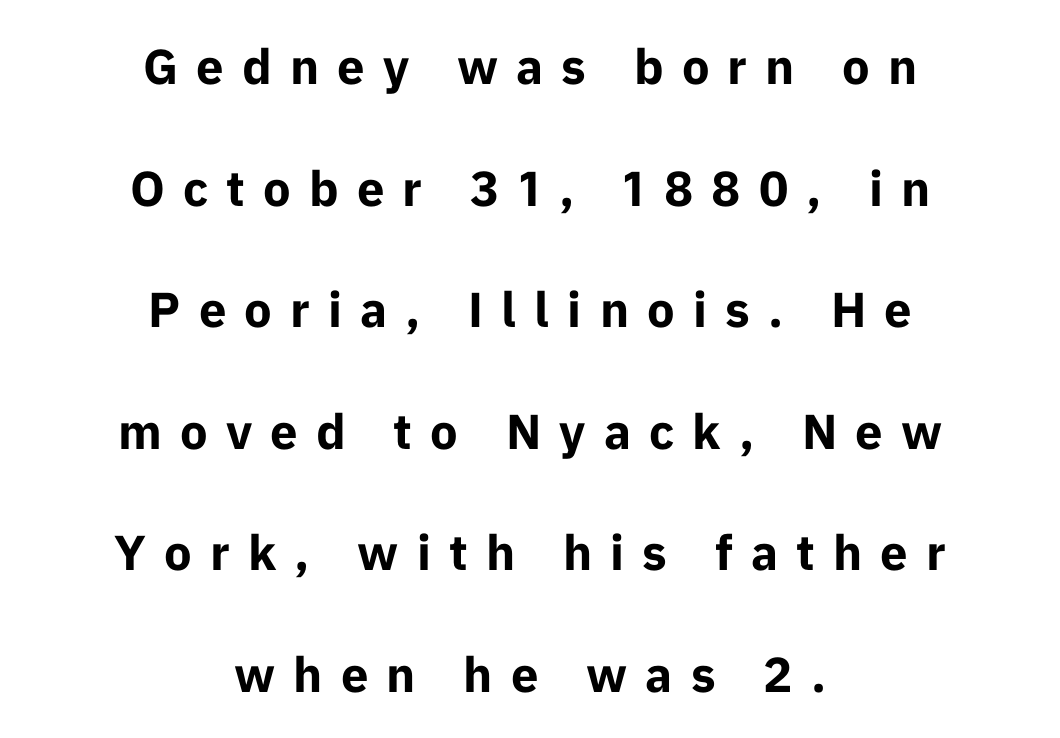
The image shows 49 px bold sans-serif type, upright; set centered, loose line spacing (2.48x), unusually wide letter spacing (+0.37 em), not underlined; low stroke contrast and a medium x-height.
